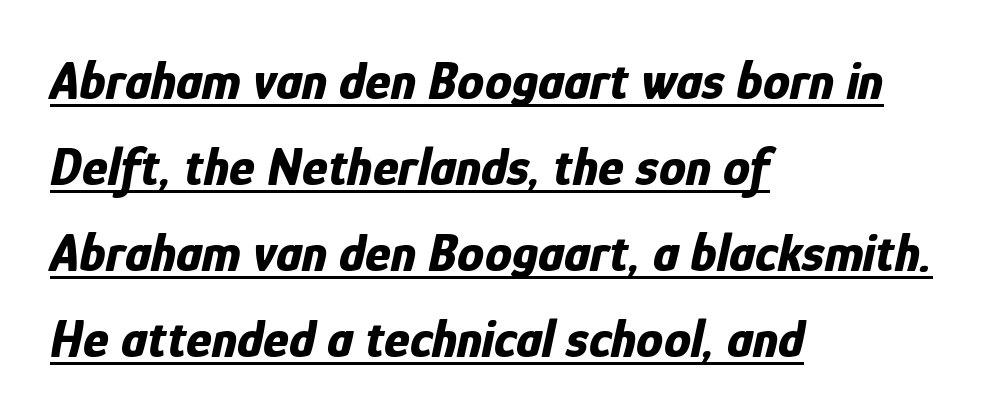
Slant detected: the letters are inclined. The rendering uses the underline text-decoration. Students, this is bold: see how much ink each stroke carries. A normal amount of white space separates one row of letters from the next. This sample has the flowing, uneven cadence of proportional lettering.
